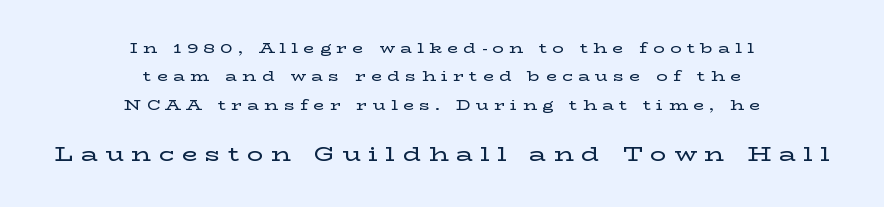
Typesetter's note — lower block bumped up in size, upper block left smaller. The vertical gap from one line to the next is large. Upright lettering throughout. The space beneath each line is pristine and unruled. Reading down the block, each line starts at a different indent, mirrored at its end. Glyph-to-glyph distance is far greater than everyday printed text.
